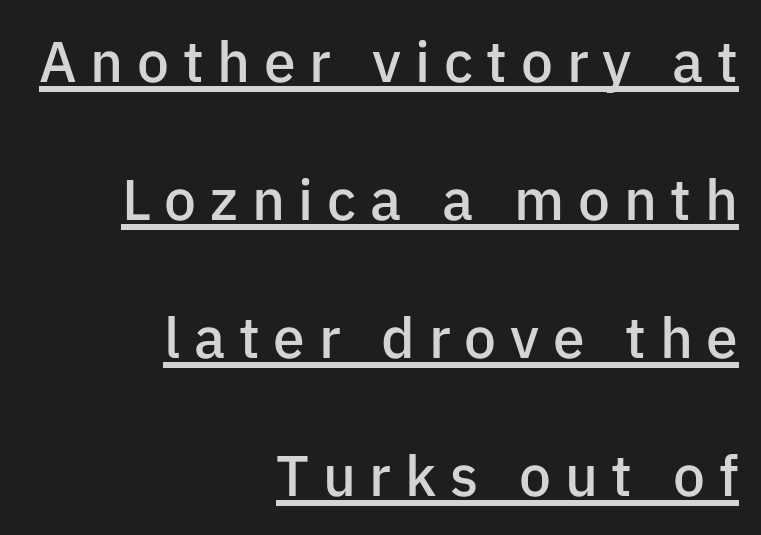
Q: Is the text bold? A: Semi-bold.
Q: Is the text italic (slanted)? A: No, it is upright.
Q: Is the typeface a serif or a sans-serif typeface? A: Sans-serif.
Q: Is the text underlined? A: Yes.
Q: How is the paragraph aligned? A: Right-aligned.
Q: Is the spacing between letters normal or unusually wide? A: Unusually wide.
Q: Is the spacing between lines tight, normal or loose? A: Loose.
Q: Width (condensed, normal, or wide)? A: Normal.
Q: Stroke contrast? A: Low.
Q: x-height? A: Medium.
Q: Monospaced? A: No.
